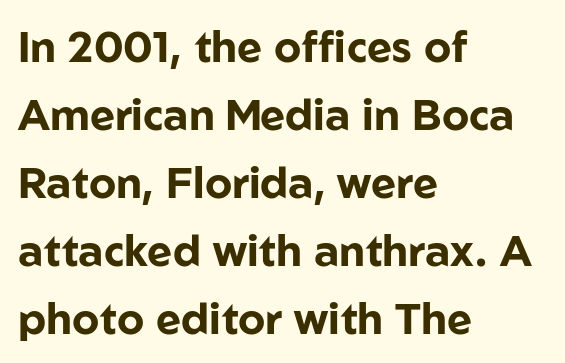
The image shows 43 px bold sans-serif type, upright; set left-aligned, normal line spacing (1.58x), normal letter spacing, not underlined; low stroke contrast and a medium x-height.
